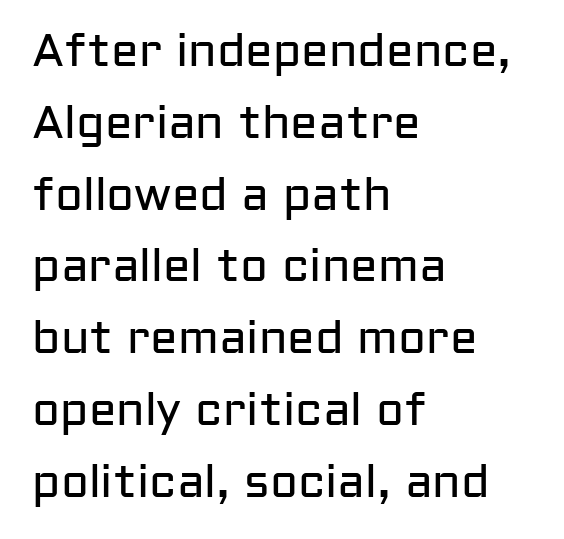
Q: Is the text bold? A: No.
Q: Is the text italic (slanted)? A: No, it is upright.
Q: Is the typeface a serif or a sans-serif typeface? A: Sans-serif.
Q: Is the text underlined? A: No.
Q: How is the paragraph aligned? A: Left-aligned.
Q: Is the spacing between letters normal or unusually wide? A: Normal.
Q: Is the spacing between lines tight, normal or loose? A: Normal.
Q: Width (condensed, normal, or wide)? A: Normal.
Q: Stroke contrast? A: Low.
Q: x-height? A: Medium.
Q: Monospaced? A: No.
